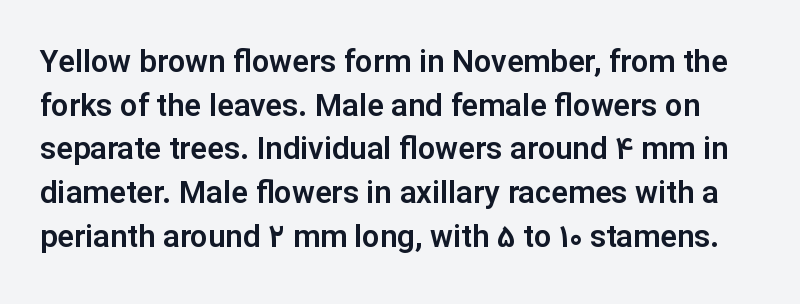
The image shows 31 px sans-serif type, upright; set normal line spacing (1.41x), normal letter spacing, not underlined; low stroke contrast and a medium x-height.
